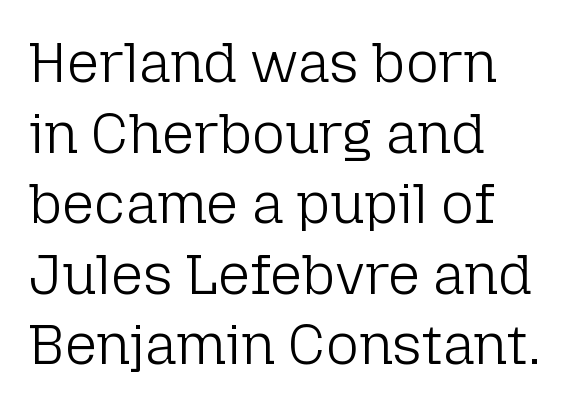
Q: Is the text bold? A: No.
Q: Is the text italic (slanted)? A: No, it is upright.
Q: Is the typeface a serif or a sans-serif typeface? A: Sans-serif.
Q: Is the text underlined? A: No.
Q: How is the paragraph aligned? A: Left-aligned.
Q: Is the spacing between letters normal or unusually wide? A: Normal.
Q: Is the spacing between lines tight, normal or loose? A: Normal.
Q: Width (condensed, normal, or wide)? A: Normal.
Q: Stroke contrast? A: Low.
Q: x-height? A: Medium.
Q: Monospaced? A: No.
